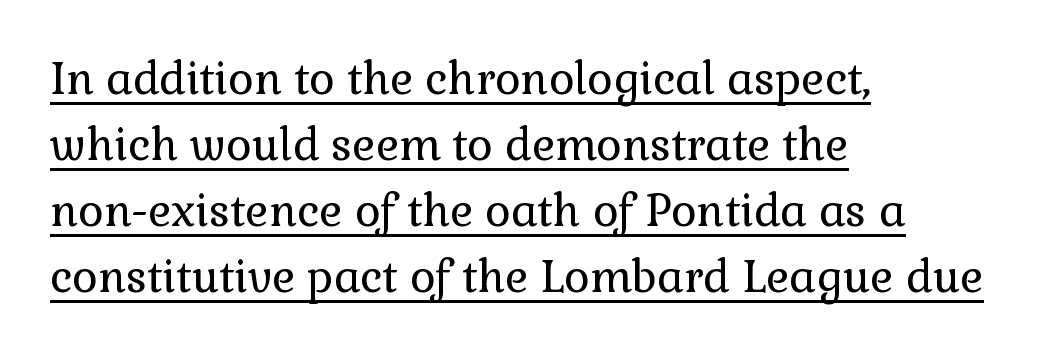
The image shows 44 px regular-weight serif type, upright; set left-aligned, normal line spacing (1.5x), normal letter spacing, underlined; a medium x-height.
